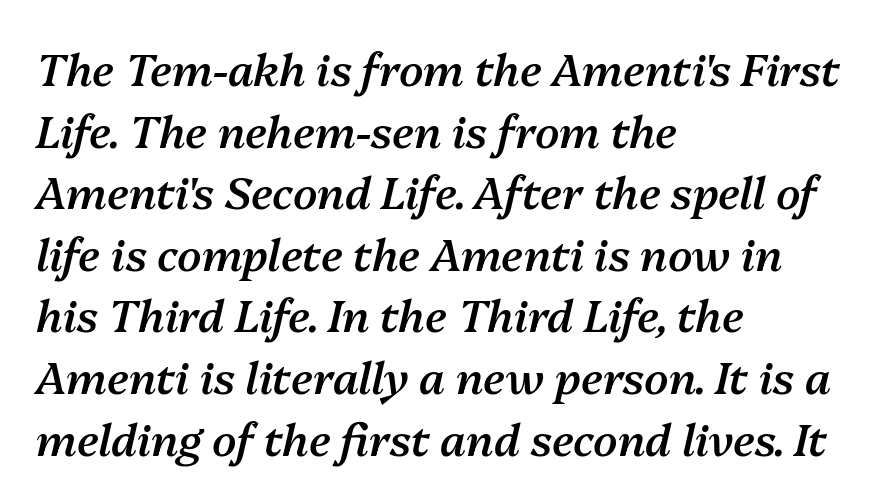
Does the weight exceed regular? Yes, but only to semibold. Is this a fixed-width face? No — the glyphs have proportional, varying widths. These lines were composed using italics. These lines are set flush left with a ragged right edge. A clean baseline with only descenders dipping below it.
